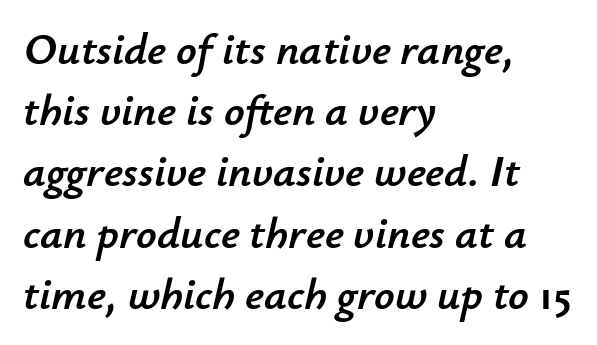
Would a proofreader flag this as italicized? Yes. Rows of type keep a routine distance in the vertical direction. Just letters on the line, the space beneath them empty. Each line starts at the same left margin while the right side varies.
